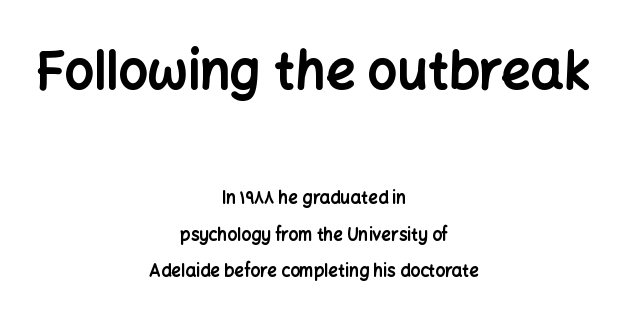
These lines carry a lot of weight — the face is fully bold. Each word holds together tightly as a unit, with standard inter-letter gaps. Posture: vertical. Think of a printed novel: that variable character pitch is what you see here.
